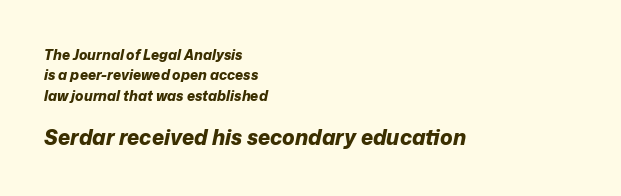
The image shows 21 px bold type, italic (leaning right); set left-aligned, normal line spacing (1.45x), normal letter spacing, not underlined; the second (bottom) block is 1.5x larger.
